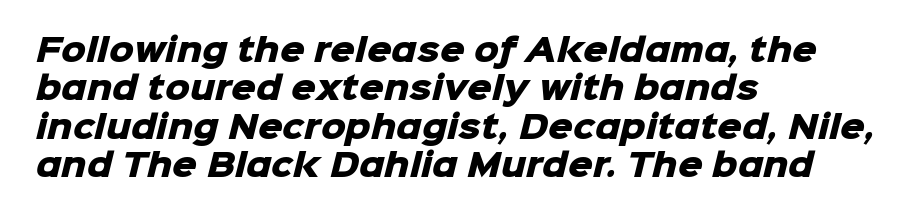
Q: Is the text bold? A: Yes.
Q: Is the typeface a serif or a sans-serif typeface? A: Sans-serif.
Q: Is the text underlined? A: No.
Q: How is the paragraph aligned? A: Left-aligned.
Q: Is the spacing between letters normal or unusually wide? A: Normal.
Q: Width (condensed, normal, or wide)? A: Normal.
Q: Stroke contrast? A: Low.
Q: x-height? A: Medium.
Q: Monospaced? A: No.
